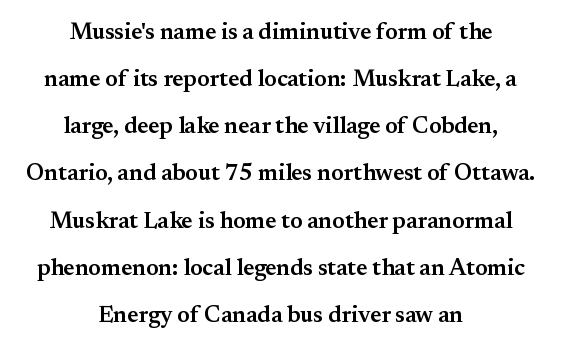
{"italic": "no", "bold": "semi", "underline": "no", "align": "center", "line_spacing": "loose", "line_spacing_ratio": 2.05, "letter_spacing": "normal", "letter_spacing_em": 0.0, "glyph_px": 23}
